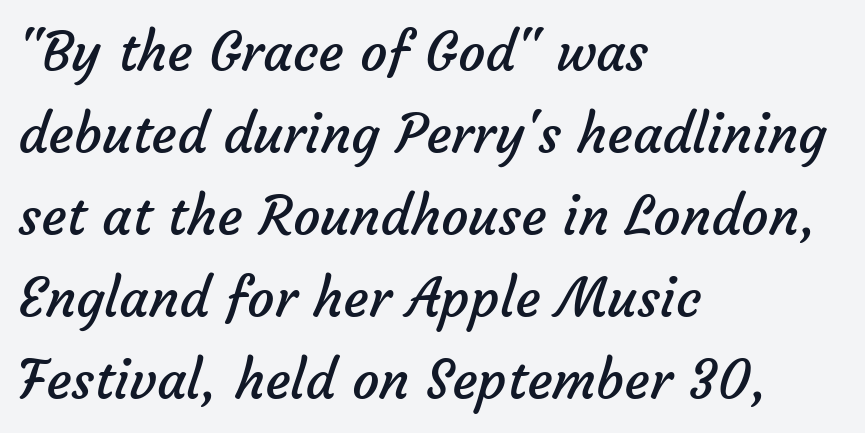
Bold? No — there's no thickening of the strokes. Nope, no serifs anywhere on these letters. The passage is arranged the way most books set body copy — flush left. The baseline area is clear. The space between consecutive lines is moderate. You could call the tracking neutral — neither tight nor loose.
